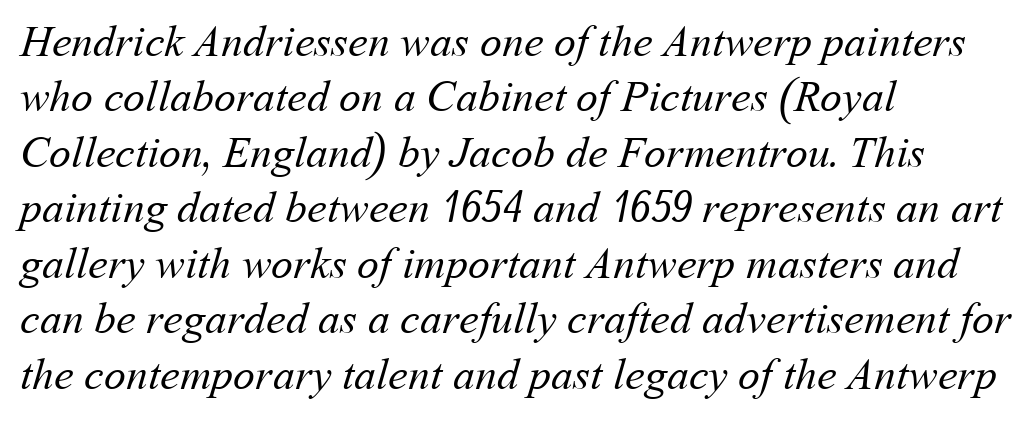
The image shows 44 px regular-weight type; set left-aligned, normal line spacing (1.26x), normal letter spacing, not underlined; medium stroke contrast and a medium x-height.
